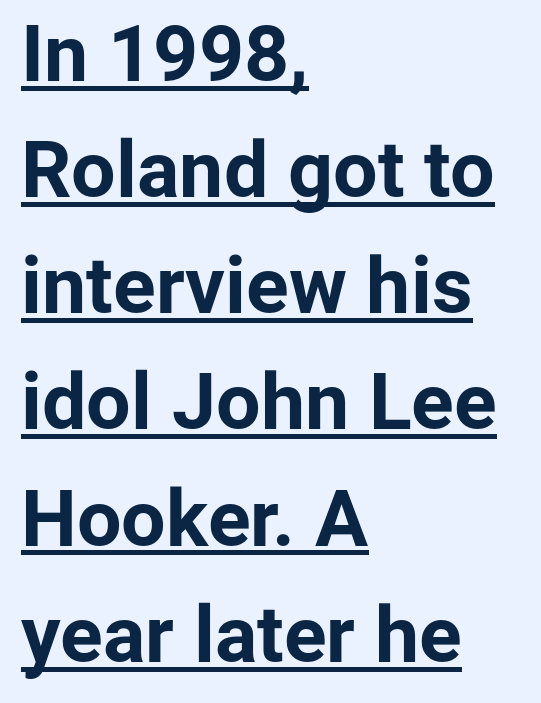
Q: Is the text bold? A: Yes.
Q: Is the text italic (slanted)? A: No, it is upright.
Q: Is the typeface a serif or a sans-serif typeface? A: Sans-serif.
Q: Is the text underlined? A: Yes.
Q: How is the paragraph aligned? A: Left-aligned.
Q: Is the spacing between letters normal or unusually wide? A: Normal.
Q: Is the spacing between lines tight, normal or loose? A: Normal.
Q: Width (condensed, normal, or wide)? A: Normal.
Q: Stroke contrast? A: Low.
Q: x-height? A: Medium.
Q: Monospaced? A: No.
